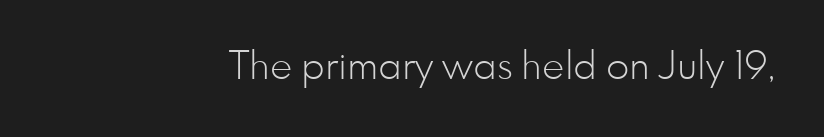
{"serif": "no", "italic": "no", "bold": "no", "weight": "light", "width": "normal", "stroke_contrast": "low", "x_height": "small", "monospaced": "no", "underline": "no", "letter_spacing": "normal", "letter_spacing_em": 0.0, "glyph_px": 38}
